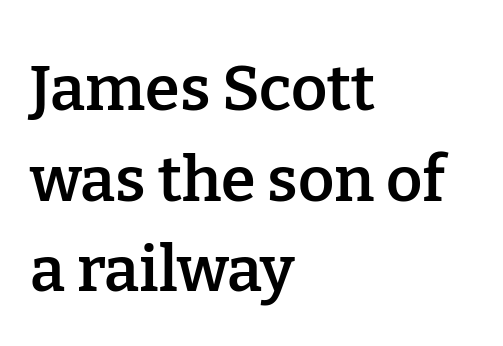
A typesetter would call this proportional, since set widths differ per character. On the weight axis this lands at semibold, roughly 600. This sample is left-justified, so line endings fall wherever the words run out. The specimen omits any rule beneath the text block's lines.
